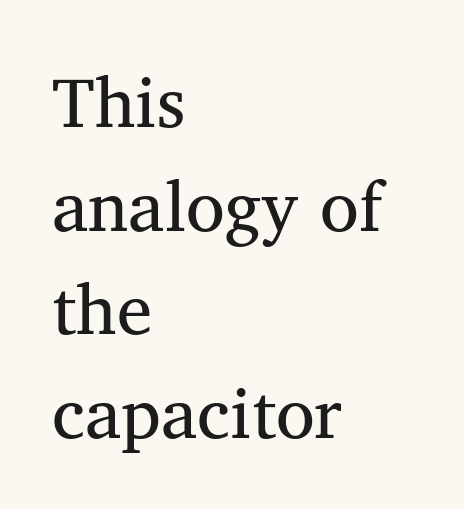
{"serif": "yes", "width": "normal", "stroke_contrast": "medium", "x_height": "medium", "monospaced": "no", "underline": "no", "align": "left", "line_spacing": "normal", "line_spacing_ratio": 1.46, "letter_spacing": "normal", "letter_spacing_em": 0.0, "glyph_px": 71}
